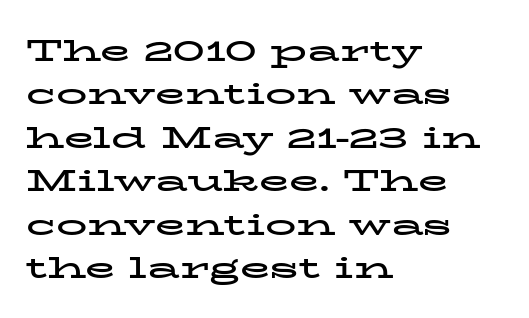
Q: Is the text bold? A: Yes.
Q: Is the text italic (slanted)? A: No, it is upright.
Q: Is the typeface a serif or a sans-serif typeface? A: Serif.
Q: Is the text underlined? A: No.
Q: How is the paragraph aligned? A: Left-aligned.
Q: Is the spacing between letters normal or unusually wide? A: Normal.
Q: Is the spacing between lines tight, normal or loose? A: Normal.
Q: Width (condensed, normal, or wide)? A: Wide.
Q: Stroke contrast? A: Low.
Q: x-height? A: Medium.
Q: Monospaced? A: No.
